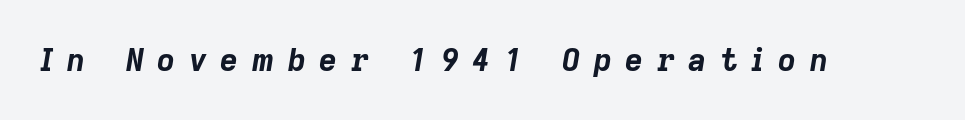
{"italic": "yes", "lean": "right", "slant_degrees": 9, "bold": "yes", "weight": "bold", "width": "normal", "stroke_contrast": "low", "x_height": "medium", "monospaced": "no", "underline": "no", "letter_spacing": "wide", "letter_spacing_em": 0.44, "glyph_px": 31}
